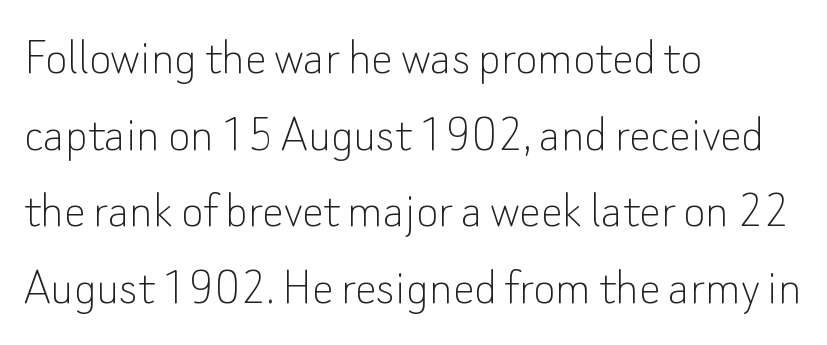
The image shows 54 px thin sans-serif type, upright; set left-aligned, normal line spacing (1.42x), normal letter spacing, not underlined; low stroke contrast and a small x-height.
